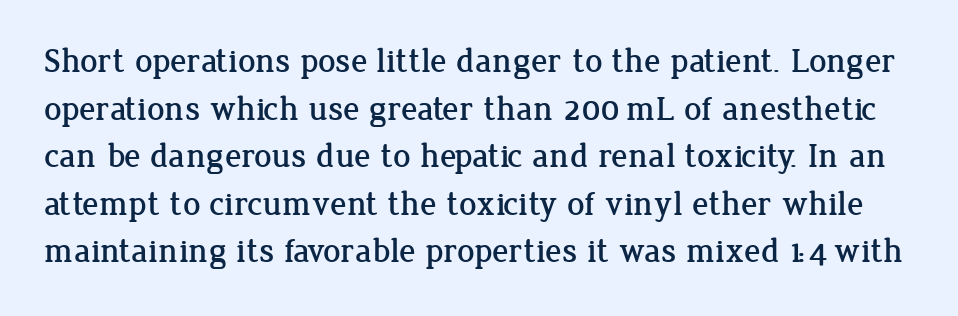
The image shows 34 px serif type, upright; set normal line spacing (1.4x), normal letter spacing, not underlined; low stroke contrast and a medium x-height.
